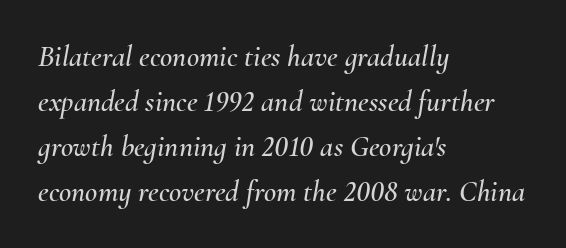
{"italic": "yes", "lean": "right", "slant_degrees": 10, "width": "normal", "stroke_contrast": "medium", "x_height": "small", "monospaced": "no", "underline": "no", "align": "left", "line_spacing": "normal", "line_spacing_ratio": 1.5, "letter_spacing": "normal", "letter_spacing_em": 0.0, "glyph_px": 30}
